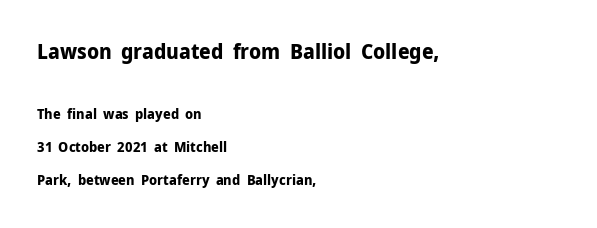
The image shows 21 px bold type, upright; set left-aligned, loose line spacing (2.38x), normal letter spacing, not underlined; the first (top) block is 1.5x larger.
